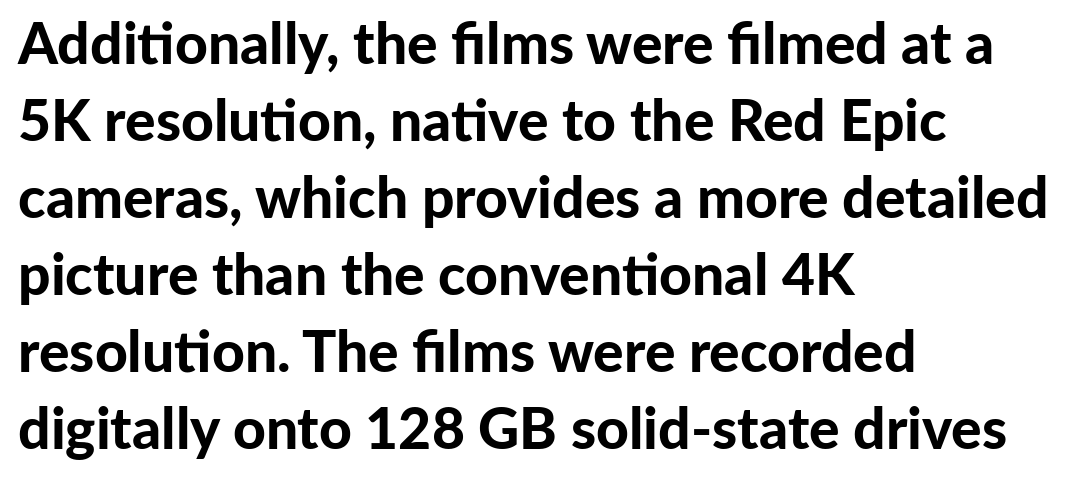
{"serif": "no", "italic": "no", "bold": "yes", "weight": "bold", "width": "normal", "stroke_contrast": "low", "x_height": "medium", "monospaced": "no", "underline": "no", "align": "left", "line_spacing": "normal", "line_spacing_ratio": 1.35, "letter_spacing": "normal", "letter_spacing_em": 0.0, "glyph_px": 57}
